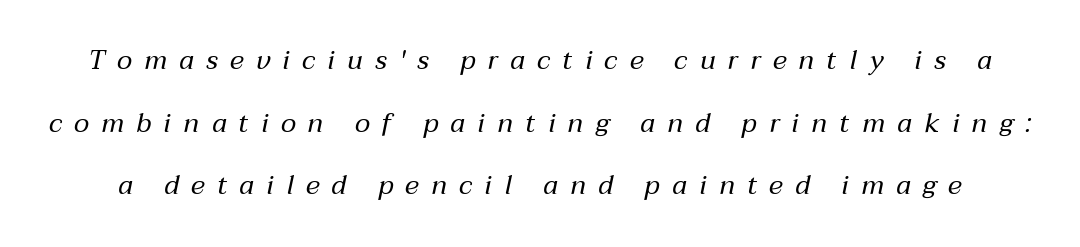
Q: Is the text bold? A: No.
Q: Is the text italic (slanted)? A: Yes, it leans right by about 12 degrees.
Q: Is the text underlined? A: No.
Q: Is the spacing between letters normal or unusually wide? A: Unusually wide.
Q: Is the spacing between lines tight, normal or loose? A: Loose.
